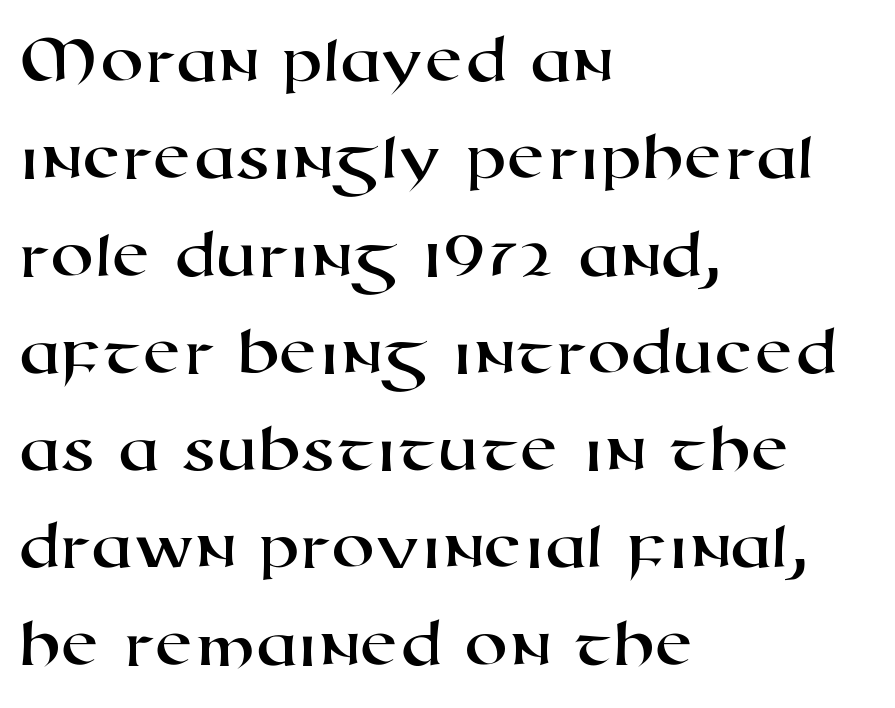
Any mark beneath the type? The region is blank. The paragraph shown leans on its left margin. The typeface chosen for these lines omits serifs. Think of a printed novel: that variable character pitch is what you see here.
